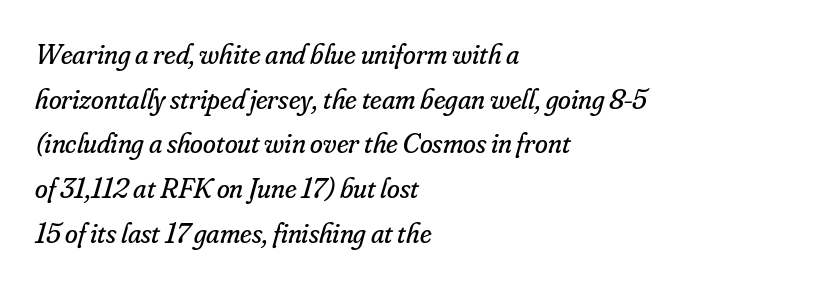
The passage shown is typed in a proportional face where columns would drift. The foot of each line stays bare and open. Look at the bottom of the vertical strokes: they flare into serifs here. Each line starts at the same left margin while the right side varies. Evenly set lines give the paragraph a standard silhouette. This is oblique type, the kind used for emphasis or titles.
